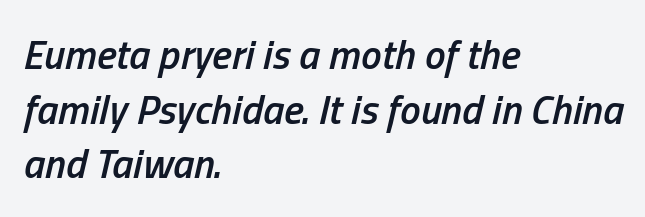
Q: Is the text bold? A: Semi-bold.
Q: Is the text italic (slanted)? A: Yes, it leans right by about 13 degrees.
Q: Is the text underlined? A: No.
Q: How is the paragraph aligned? A: Left-aligned.
Q: Is the spacing between letters normal or unusually wide? A: Normal.
Q: Is the spacing between lines tight, normal or loose? A: Normal.
Q: Width (condensed, normal, or wide)? A: Condensed.
Q: Stroke contrast? A: Low.
Q: x-height? A: Medium.
Q: Monospaced? A: No.
